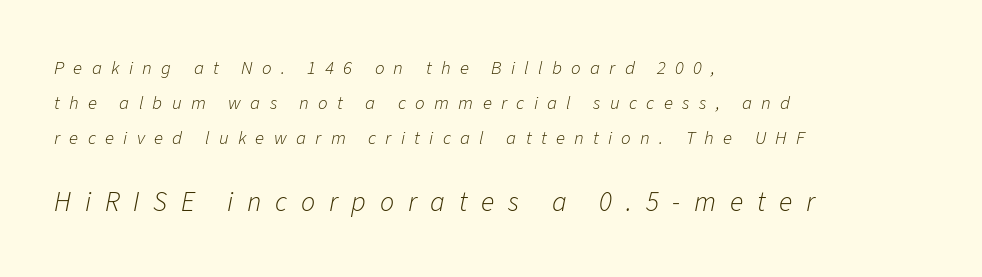
{"italic": "yes", "lean": "right", "slant_degrees": 11, "bold": "no", "weight": "light", "width": "normal", "stroke_contrast": "low", "x_height": "medium", "monospaced": "no", "underline": "no", "align": "left", "line_spacing_ratio": 1.85, "letter_spacing": "wide", "letter_spacing_em": 0.49, "larger_block": "second", "size_ratio": 1.47, "glyph_px": 28}
